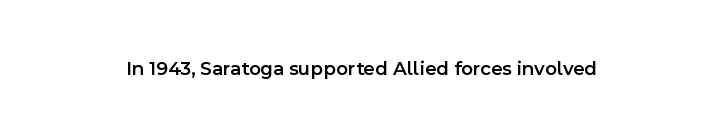
The image shows 20 px text type, upright; set normal letter spacing, not underlined.
